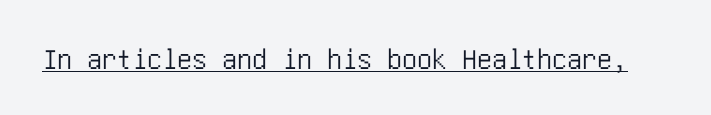
The text was rendered using a sans face with plain stroke endings. Like a heading marked for emphasis, these lines bear an underscore. Nothing unusual about the tracking: characters are spaced as the font intends. Rendered with straight, roman letterforms.
